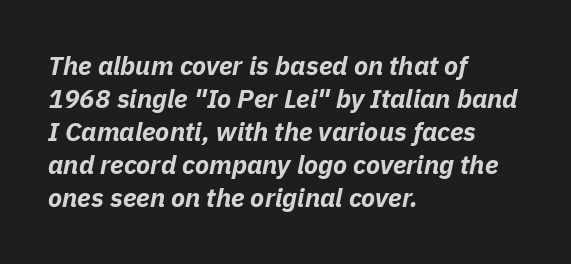
Q: Is the text bold? A: Yes.
Q: Is the text italic (slanted)? A: Yes, it leans right by about 11 degrees.
Q: Is the text underlined? A: No.
Q: How is the paragraph aligned? A: Left-aligned.
Q: Is the spacing between letters normal or unusually wide? A: Normal.
Q: Is the spacing between lines tight, normal or loose? A: Normal.
